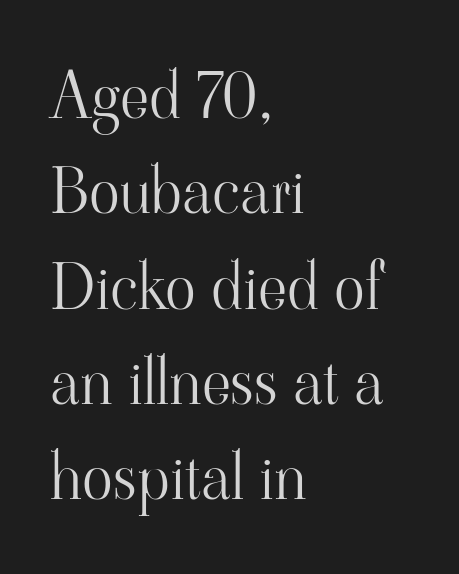
The image shows 64 px light serif type, upright; set left-aligned, normal line spacing (1.49x), normal letter spacing, not underlined; high stroke contrast and a small x-height.
